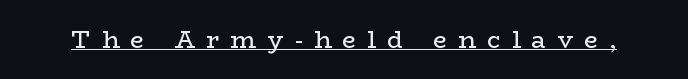
The image shows 24 px text type, upright; set unusually wide letter spacing (+0.48 em), underlined.
